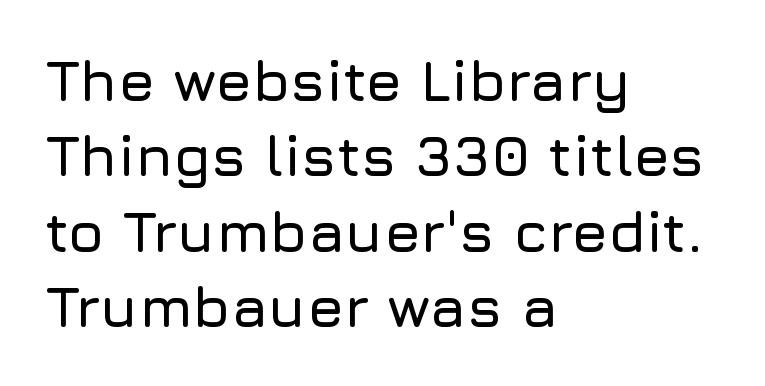
Beneath every word, the page is bare. Caption: multi-line text, flush left, ragged right. The letters advance in unequal steps, a hallmark of proportional type. Upright lettering throughout.
